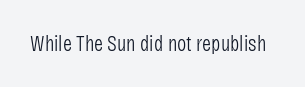
The space directly below the letters is spotless. Quick note: not italic, upright. The line texture is even and compact thanks to regular tracking. These glyphs show unthickened strokes, regular width or finer.
